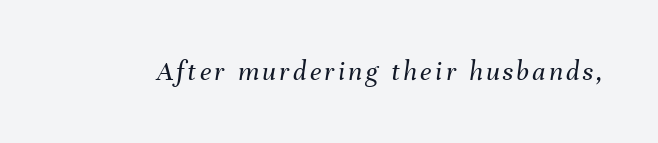
The gap between lines stays unmarked. There's an unmistakable incline to the writing here. The letters advance in unequal steps, a hallmark of proportional type. This is not heavy type; no bold has been used.
